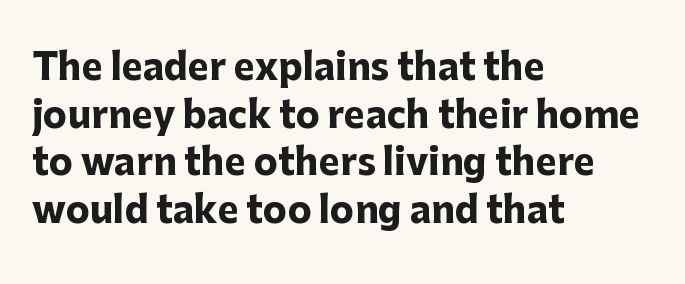
Q: Is the text bold? A: Yes.
Q: Is the text italic (slanted)? A: No, it is upright.
Q: Is the typeface a serif or a sans-serif typeface? A: Sans-serif.
Q: Is the text underlined? A: No.
Q: How is the paragraph aligned? A: Left-aligned.
Q: Is the spacing between letters normal or unusually wide? A: Normal.
Q: Is the spacing between lines tight, normal or loose? A: Normal.
Q: Width (condensed, normal, or wide)? A: Normal.
Q: Stroke contrast? A: Low.
Q: x-height? A: Medium.
Q: Monospaced? A: No.
